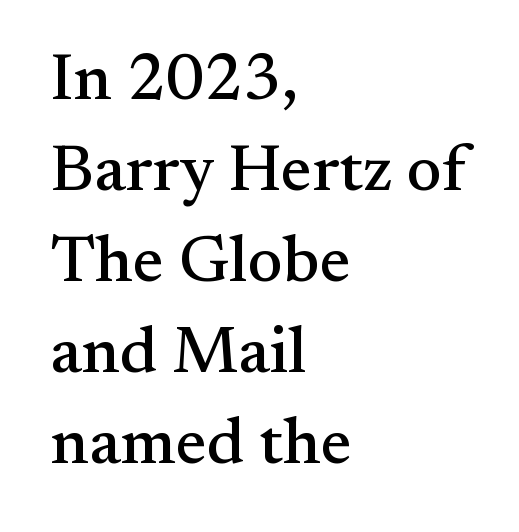
Observe the serifs anchoring each vertical stroke in this sample. A clean baseline with only descenders dipping below it. Each new line begins a customary step beneath the previous one. The text block is weighted toward the left margin, trailing off unevenly rightward.
